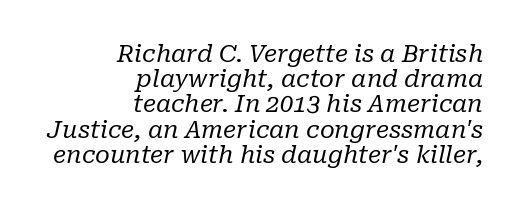
{"italic": "yes", "lean": "right", "slant_degrees": 10, "bold": "no", "underline": "no", "align": "right", "line_spacing": "tight", "line_spacing_ratio": 1.05, "letter_spacing": "normal", "letter_spacing_em": 0.0, "glyph_px": 24}
